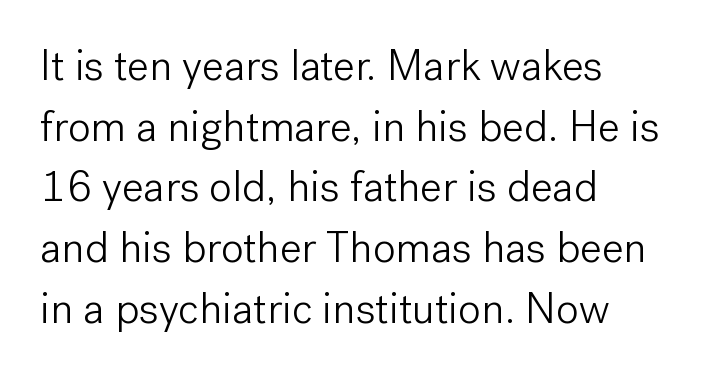
Q: Is the text bold? A: No.
Q: Is the text italic (slanted)? A: No, it is upright.
Q: Is the typeface a serif or a sans-serif typeface? A: Sans-serif.
Q: Is the text underlined? A: No.
Q: How is the paragraph aligned? A: Left-aligned.
Q: Is the spacing between letters normal or unusually wide? A: Normal.
Q: Is the spacing between lines tight, normal or loose? A: Normal.
Q: Width (condensed, normal, or wide)? A: Normal.
Q: Stroke contrast? A: Low.
Q: x-height? A: Medium.
Q: Monospaced? A: No.
